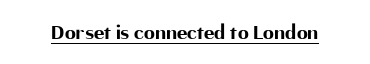
The face used here is rendered with its standard letterfit. These lines were composed using upright roman letters. Strokes here are thick enough to call this a true bold. Is there an underline? Yes — a line sits under the letters.
